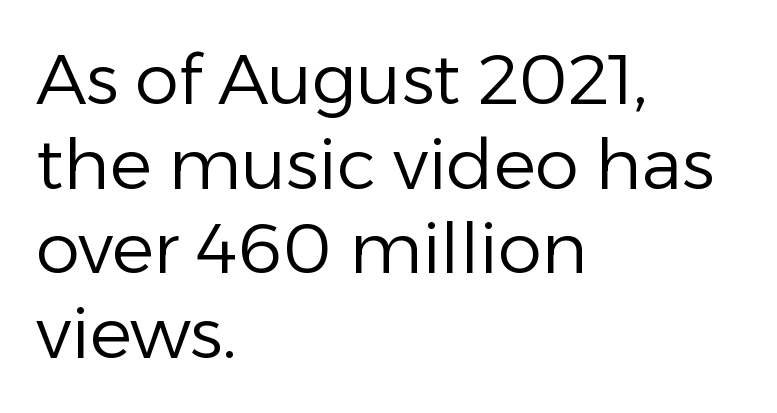
Q: Is the text bold? A: No.
Q: Is the text italic (slanted)? A: No, it is upright.
Q: Is the typeface a serif or a sans-serif typeface? A: Sans-serif.
Q: Is the text underlined? A: No.
Q: How is the paragraph aligned? A: Left-aligned.
Q: Is the spacing between letters normal or unusually wide? A: Normal.
Q: Width (condensed, normal, or wide)? A: Normal.
Q: Stroke contrast? A: Low.
Q: x-height? A: Medium.
Q: Monospaced? A: No.
